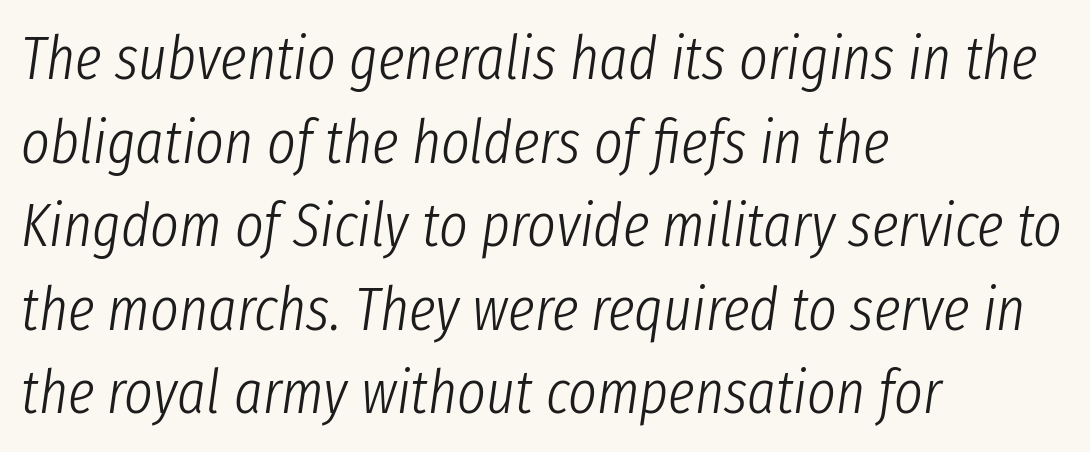
Q: Is the text bold? A: No.
Q: Is the text italic (slanted)? A: Yes, it leans right by about 8 degrees.
Q: Is the text underlined? A: No.
Q: How is the paragraph aligned? A: Left-aligned.
Q: Is the spacing between letters normal or unusually wide? A: Normal.
Q: Is the spacing between lines tight, normal or loose? A: Normal.
Q: Width (condensed, normal, or wide)? A: Condensed.
Q: Stroke contrast? A: Low.
Q: x-height? A: Medium.
Q: Monospaced? A: No.
